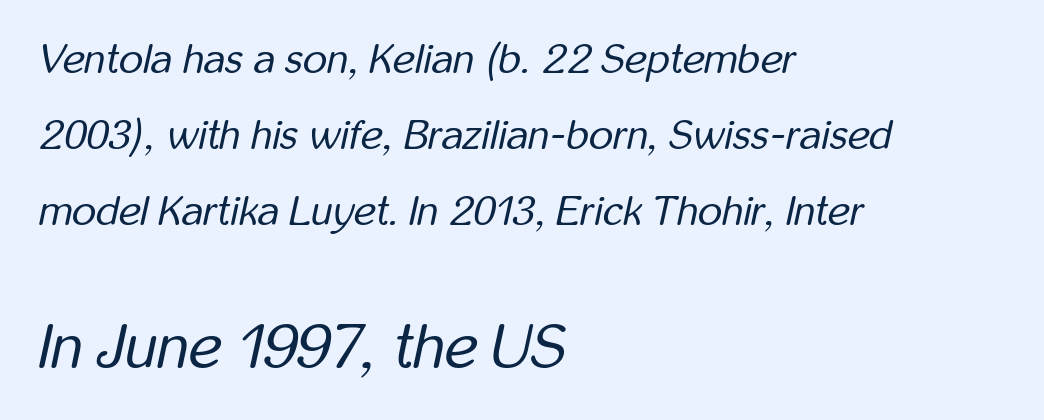
Q: Is the text bold? A: No.
Q: Is the text italic (slanted)? A: Yes, it leans right by about 12 degrees.
Q: Is the text underlined? A: No.
Q: How is the paragraph aligned? A: Left-aligned.
Q: Is the spacing between letters normal or unusually wide? A: Normal.
Q: Which block of text is set in a larger size, the first (top) or the second (bottom)? A: The second (bottom) one.
Q: Width (condensed, normal, or wide)? A: Condensed.
Q: Stroke contrast? A: Low.
Q: x-height? A: Medium.
Q: Monospaced? A: No.
